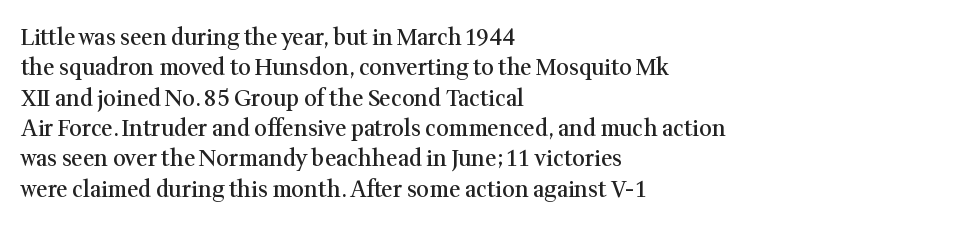
Q: Is the text bold? A: Semi-bold.
Q: Is the text italic (slanted)? A: No, it is upright.
Q: Is the text underlined? A: No.
Q: How is the paragraph aligned? A: Left-aligned.
Q: Is the spacing between letters normal or unusually wide? A: Normal.
Q: Is the spacing between lines tight, normal or loose? A: Normal.
